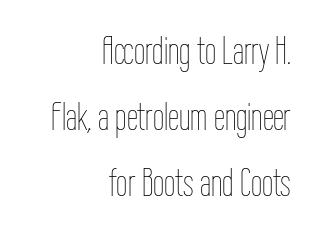
{"italic": "no", "bold": "no", "weight": "thin", "width": "condensed", "stroke_contrast": "low", "x_height": "medium", "monospaced": "no", "underline": "no", "align": "right", "line_spacing": "normal", "line_spacing_ratio": 1.65, "letter_spacing": "normal", "letter_spacing_em": 0.0, "glyph_px": 40}
